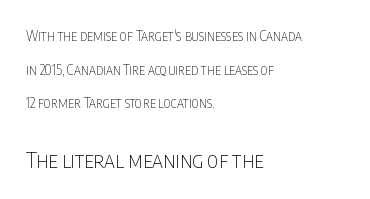
If you measured baseline to baseline, you'd find a long distance. Tracking here is standard; glyphs follow each other at the usual distance. It's the straight-up-and-down kind of type. The space directly below the letters is spotless. Short and long lines alike share a common starting point at left. Compared with a typical body face, this is equally light or lighter still.
